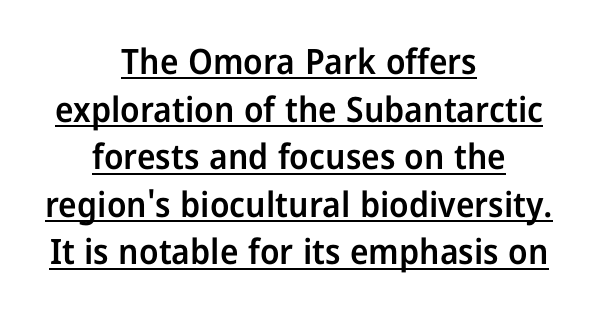
Nothing sits at the stroke ends, so this counts as sans-serif. Compared with typical paragraphs, the rows here are spaced about the same. Looks like regular typesetting: each glyph gets only the width it needs. Where is the straight margin? There isn't one; the lines are centered. Somebody hit Ctrl+U on this one — the words are underlined. Bold? Not quite — semibold, heavier than regular but stopping short.
